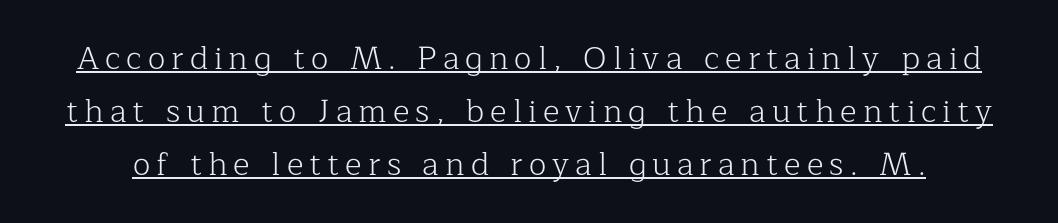
Stems here are at most as thick as an everyday book face. Normally led — the rows are evenly, conventionally spaced. Style check: upright. The letters advance in unequal steps, a hallmark of proportional type. Stroke terminals: seriffed.
